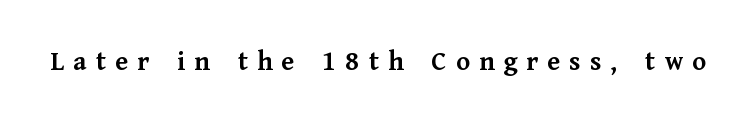
The image shows 28 px semibold serif type, upright; set unusually wide letter spacing (+0.33 em), not underlined; medium stroke contrast and a medium x-height.
